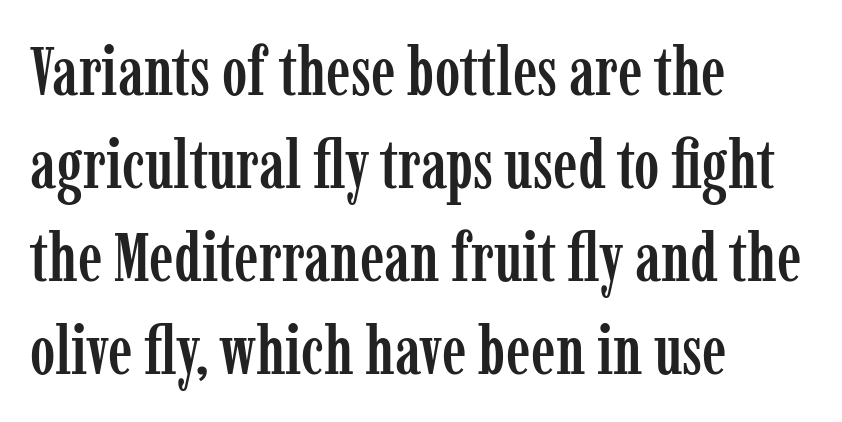
The image shows 68 px condensed serif type, upright; set left-aligned, normal line spacing (1.37x), normal letter spacing, not underlined; low stroke contrast and a medium x-height.
